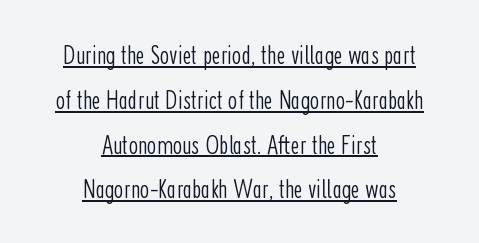
Q: Is the text bold? A: No.
Q: Is the text italic (slanted)? A: No, it is upright.
Q: Is the text underlined? A: Yes.
Q: How is the paragraph aligned? A: Centered.
Q: Is the spacing between letters normal or unusually wide? A: Normal.
Q: Is the spacing between lines tight, normal or loose? A: Normal.
